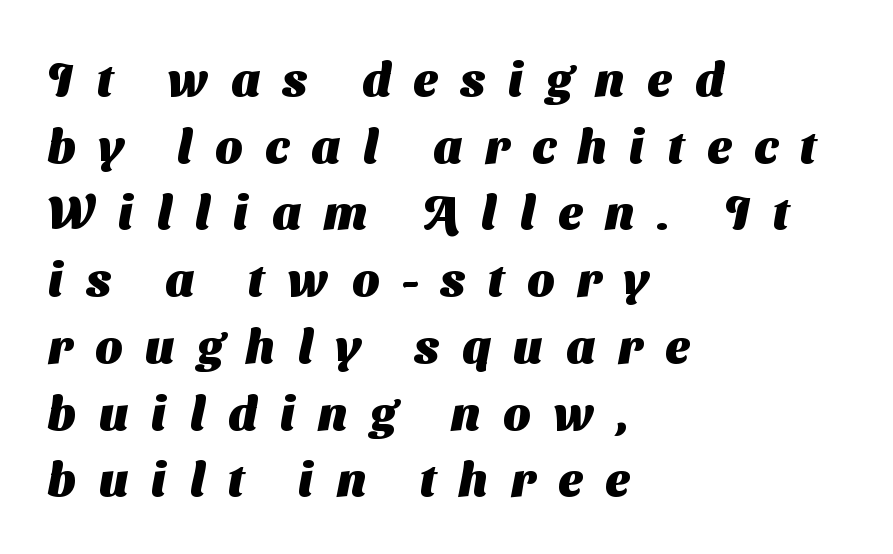
{"serif": "no", "bold": "yes", "weight": "heavy", "width": "normal", "stroke_contrast": "medium", "x_height": "medium", "monospaced": "no", "underline": "no", "align": "left", "line_spacing": "normal", "line_spacing_ratio": 1.42, "letter_spacing": "wide", "letter_spacing_em": 0.49, "glyph_px": 47}
